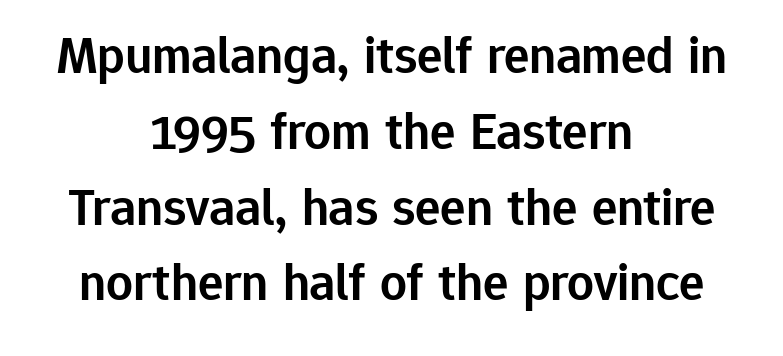
The baseline area is clear. Evenly set lines give the paragraph a standard silhouette. Does the type have serifs? No, each stem ends abruptly. What stands out about the letter spacing? Nothing — it is the standard amount. On the weight axis this lands at semibold, roughly 600. Every character sits straight up, as roman type does.
